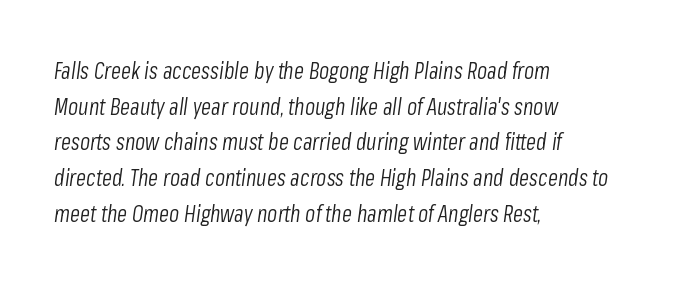
Q: Is the text bold? A: No.
Q: Is the text italic (slanted)? A: Yes, it leans right by about 8 degrees.
Q: Is the text underlined? A: No.
Q: How is the paragraph aligned? A: Left-aligned.
Q: Is the spacing between letters normal or unusually wide? A: Normal.
Q: Is the spacing between lines tight, normal or loose? A: Normal.
